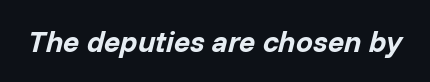
{"italic": "yes", "lean": "right", "slant_degrees": 14, "bold": "yes", "weight": "bold", "width": "normal", "stroke_contrast": "low", "x_height": "medium", "monospaced": "no", "underline": "no", "letter_spacing": "normal", "letter_spacing_em": 0.0, "glyph_px": 30}
